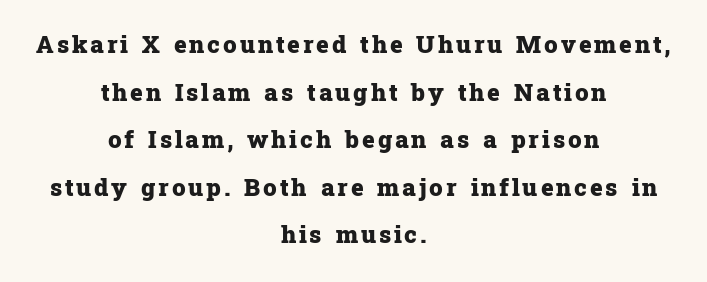
Q: Is the text bold? A: Yes.
Q: Is the text italic (slanted)? A: No, it is upright.
Q: Is the text underlined? A: No.
Q: How is the paragraph aligned? A: Centered.
Q: Is the spacing between lines tight, normal or loose? A: Loose.
